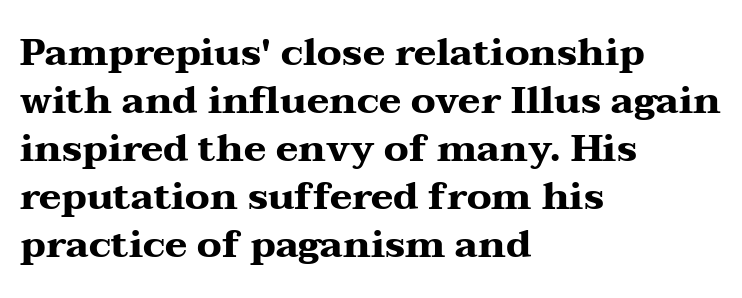
The image shows 38 px heavy, wide serif type, upright; set left-aligned, normal line spacing (1.26x), normal letter spacing, not underlined; medium stroke contrast and a medium x-height.
